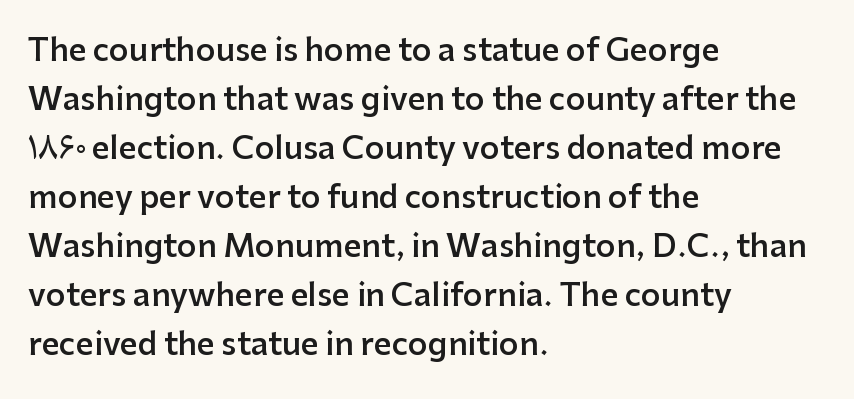
The image shows 31 px semibold sans-serif type, upright; set left-aligned, normal line spacing (1.58x), normal letter spacing, not underlined; low stroke contrast and a medium x-height.
